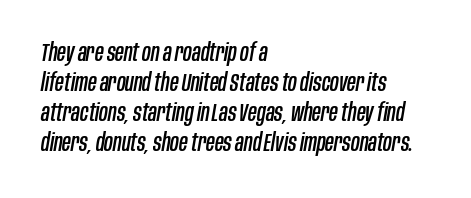
{"italic": "yes", "lean": "right", "slant_degrees": 10, "underline": "no", "align": "left", "line_spacing": "normal", "line_spacing_ratio": 1.25, "letter_spacing": "normal", "letter_spacing_em": 0.0, "glyph_px": 24}
